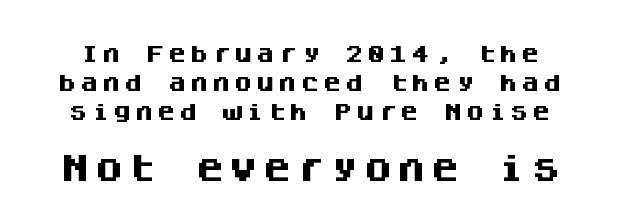
{"serif": "no", "italic": "no", "bold": "yes", "weight": "heavy", "width": "normal", "stroke_contrast": "medium", "x_height": "large", "monospaced": "yes", "underline": "no", "line_spacing": "normal", "line_spacing_ratio": 1.53, "larger_block": "second", "size_ratio": 1.53, "glyph_px": 29}
